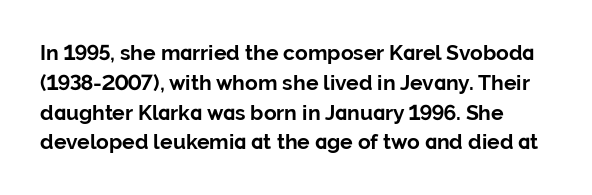
{"italic": "no", "bold": "yes", "underline": "no", "line_spacing": "normal", "line_spacing_ratio": 1.42, "letter_spacing": "normal", "letter_spacing_em": 0.0, "glyph_px": 21}
